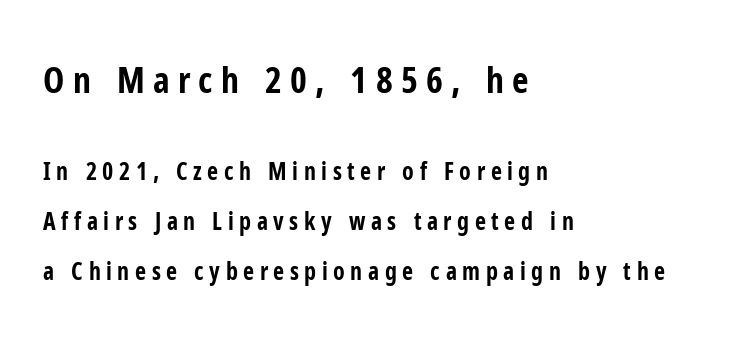
The image shows 36 px bold, condensed sans-serif type, upright; set left-aligned, loose line spacing (2.08x), unusually wide letter spacing (+0.23 em), not underlined; the first (top) block is 1.5x larger; low stroke contrast and a medium x-height.
